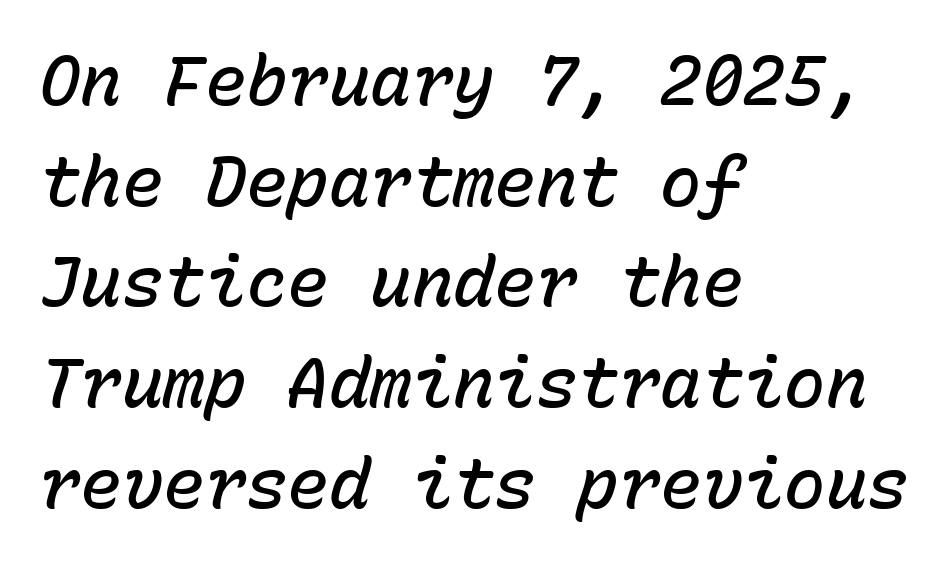
Underlining? Definitely not there. Style check: oblique. In CSS terms this would be text-align: left. This sample has the even, mechanical cadence of fixed-width lettering. Honestly, the letter spacing is just normal — you wouldn't notice it.
